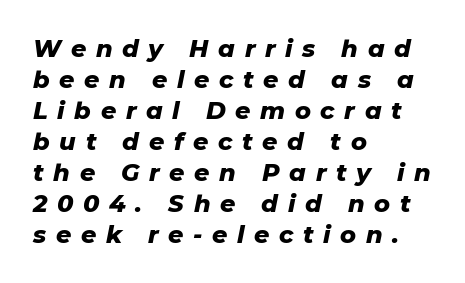
Q: Is the text bold? A: Yes.
Q: Is the text italic (slanted)? A: Yes, it leans right by about 11 degrees.
Q: Is the text underlined? A: No.
Q: How is the paragraph aligned? A: Left-aligned.
Q: Is the spacing between letters normal or unusually wide? A: Unusually wide.
Q: Is the spacing between lines tight, normal or loose? A: Normal.
